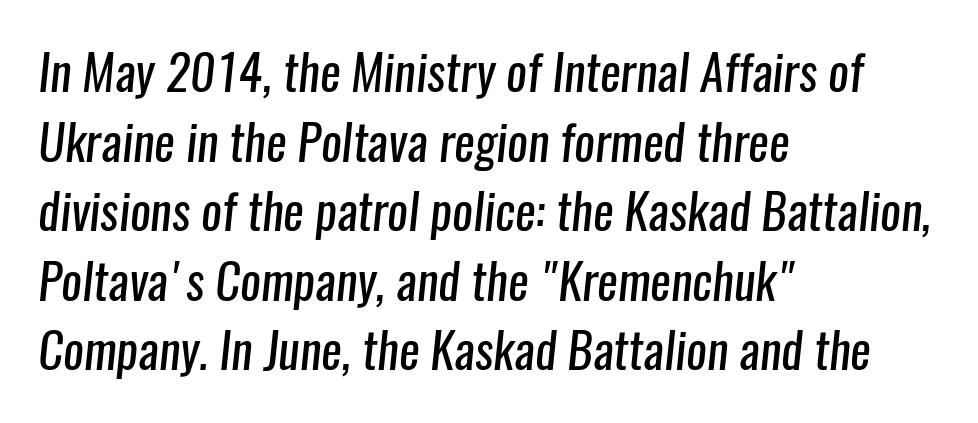
Lines of text with bare space underneath. Caption: multi-line text, flush left, ragged right. Look at the bottom of the vertical strokes: they stop flat, with no serifs. This sample has the flowing, uneven cadence of proportional lettering.
